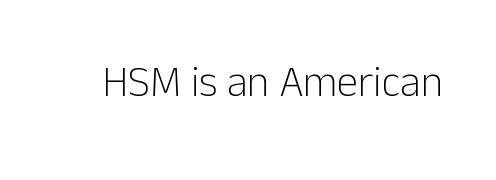
{"serif": "no", "italic": "no", "bold": "no", "weight": "light", "width": "normal", "stroke_contrast": "low", "x_height": "medium", "monospaced": "no", "underline": "no", "letter_spacing": "normal", "letter_spacing_em": 0.0, "glyph_px": 43}
